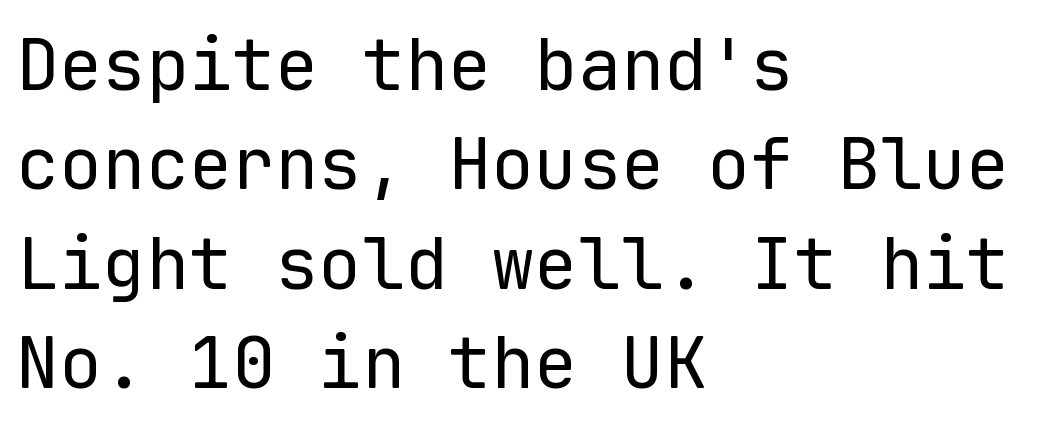
The image shows 72 px regular-weight sans-serif type, upright, monospaced; set left-aligned, normal line spacing (1.38x), normal letter spacing, not underlined; low stroke contrast and a medium x-height.
